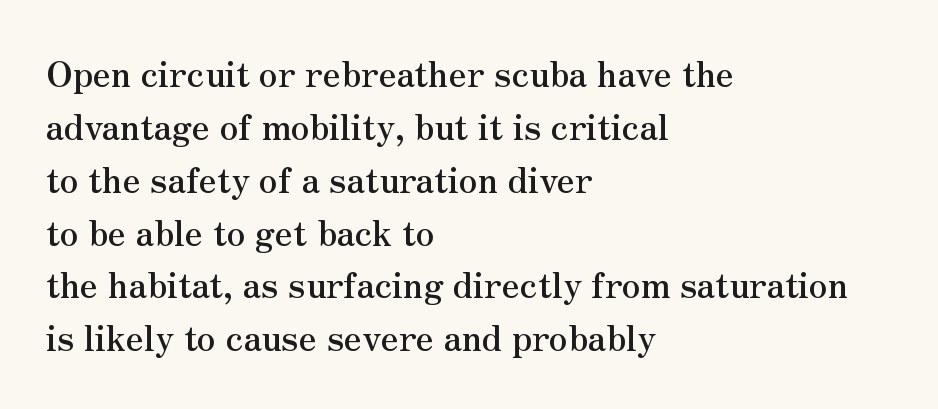
{"serif": "yes", "italic": "no", "width": "normal", "stroke_contrast": "medium", "x_height": "small", "monospaced": "no", "underline": "no", "align": "left", "line_spacing": "normal", "line_spacing_ratio": 1.51, "letter_spacing": "normal", "letter_spacing_em": 0.0, "glyph_px": 35}
